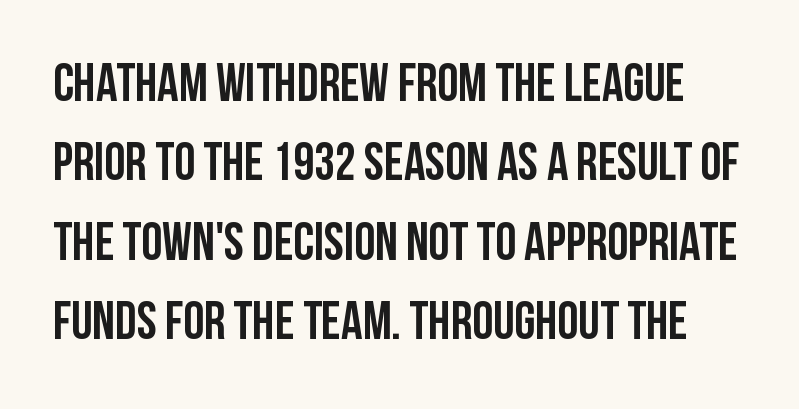
The image shows 53 px condensed sans-serif type, upright; set normal line spacing (1.5x), normal letter spacing, not underlined; low stroke contrast and a large x-height.
